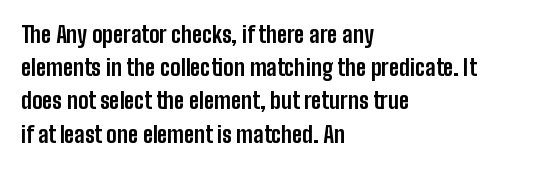
{"italic": "no", "bold": "yes", "underline": "no", "align": "left", "line_spacing": "normal", "line_spacing_ratio": 1.51, "letter_spacing": "normal", "letter_spacing_em": 0.0, "glyph_px": 22}
